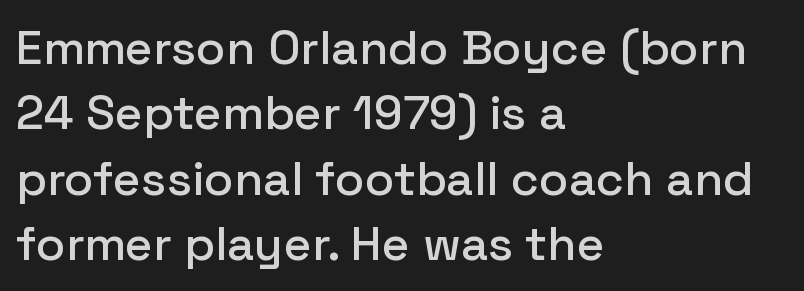
{"serif": "no", "italic": "no", "width": "normal", "stroke_contrast": "low", "x_height": "medium", "monospaced": "no", "underline": "no", "align": "left", "line_spacing": "normal", "line_spacing_ratio": 1.36, "letter_spacing": "normal", "letter_spacing_em": 0.0, "glyph_px": 48}
